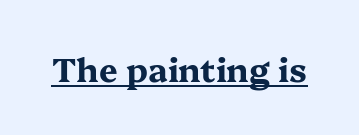
{"serif": "yes", "italic": "no", "bold": "yes", "weight": "bold", "width": "wide", "stroke_contrast": "medium", "x_height": "medium", "monospaced": "no", "underline": "yes", "letter_spacing": "normal", "letter_spacing_em": 0.0, "glyph_px": 33}
